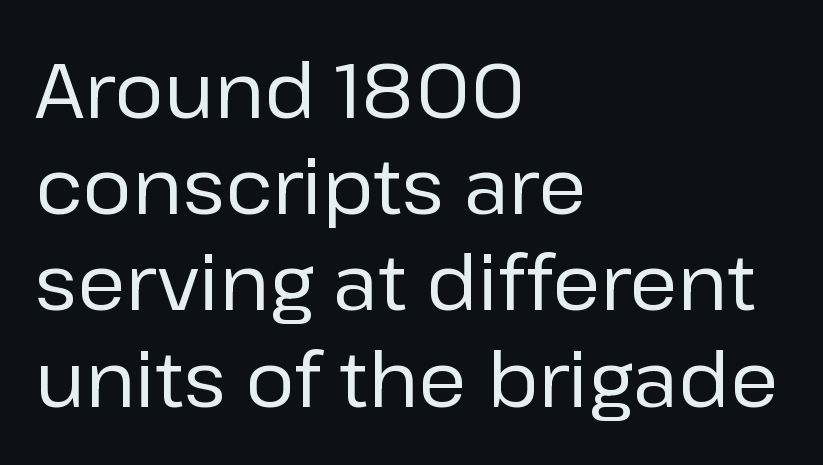
Q: Is the text bold? A: No.
Q: Is the text italic (slanted)? A: No, it is upright.
Q: Is the typeface a serif or a sans-serif typeface? A: Sans-serif.
Q: Is the text underlined? A: No.
Q: How is the paragraph aligned? A: Left-aligned.
Q: Is the spacing between letters normal or unusually wide? A: Normal.
Q: Is the spacing between lines tight, normal or loose? A: Normal.
Q: Width (condensed, normal, or wide)? A: Normal.
Q: Stroke contrast? A: Low.
Q: x-height? A: Medium.
Q: Monospaced? A: No.
